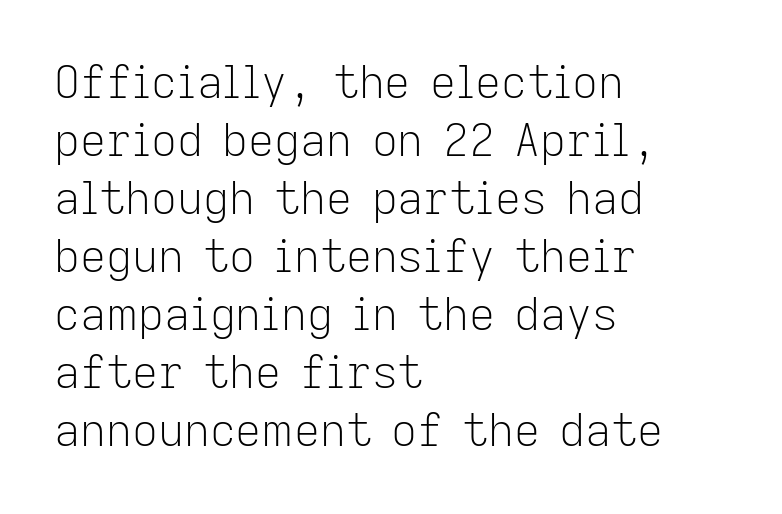
Upright lettering throughout. The face used here is a sans, in the tradition of grotesques and geometrics. A classic flush-left, rag-right setting is used for this passage. Heft: none added — not bold. The foot of each line stays bare and open. Character widths vary here, with narrow letters taking less room than wide ones.
